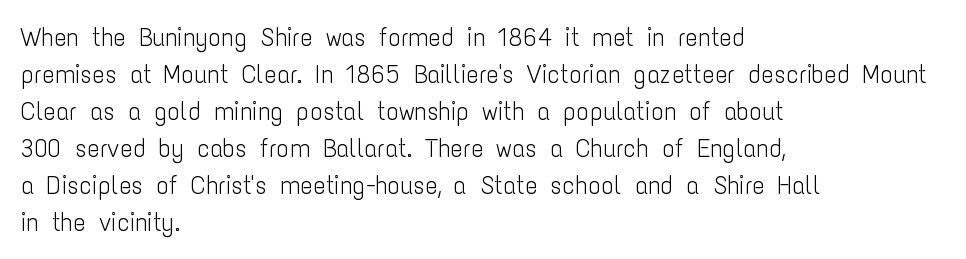
The image shows 26 px text type, upright; set left-aligned, normal line spacing (1.42x), normal letter spacing, not underlined.
